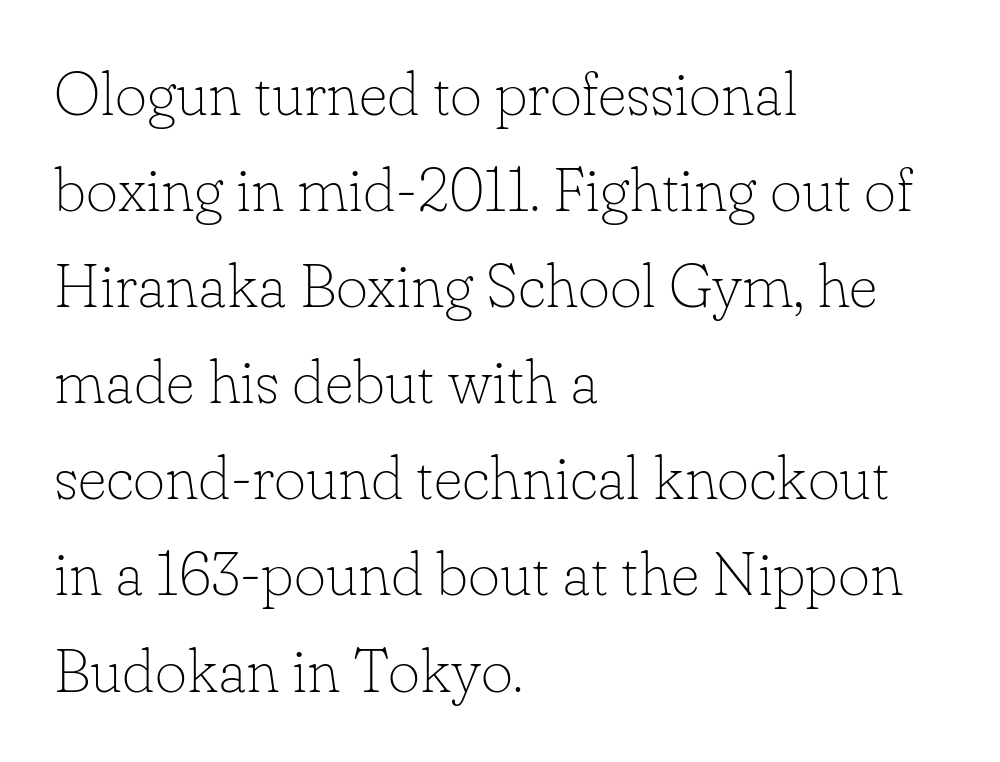
Q: Is the text bold? A: No.
Q: Is the text italic (slanted)? A: No, it is upright.
Q: Is the typeface a serif or a sans-serif typeface? A: Serif.
Q: Is the text underlined? A: No.
Q: How is the paragraph aligned? A: Left-aligned.
Q: Is the spacing between letters normal or unusually wide? A: Normal.
Q: Is the spacing between lines tight, normal or loose? A: Normal.
Q: Width (condensed, normal, or wide)? A: Normal.
Q: Stroke contrast? A: Low.
Q: x-height? A: Small.
Q: Monospaced? A: No.
